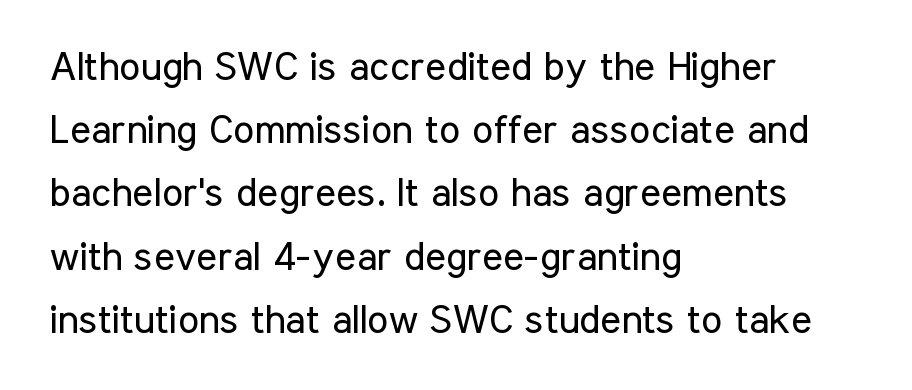
{"serif": "no", "italic": "no", "bold": "no", "weight": "regular", "width": "condensed", "stroke_contrast": "low", "x_height": "medium", "monospaced": "no", "underline": "no", "align": "left", "line_spacing": "normal", "line_spacing_ratio": 1.58, "letter_spacing": "normal", "letter_spacing_em": 0.0, "glyph_px": 40}
